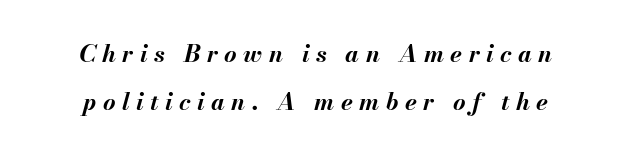
Q: Is the text bold? A: Yes.
Q: Is the text italic (slanted)? A: Yes, it leans right by about 13 degrees.
Q: Is the text underlined? A: No.
Q: How is the paragraph aligned? A: Centered.
Q: Is the spacing between letters normal or unusually wide? A: Unusually wide.
Q: Is the spacing between lines tight, normal or loose? A: Loose.
